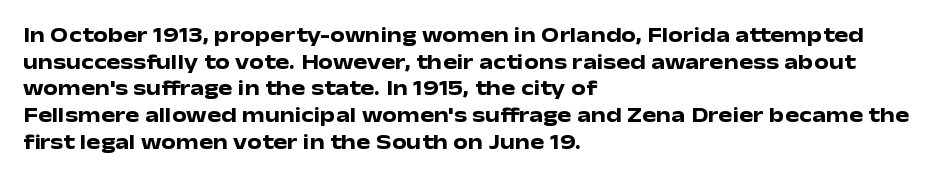
Q: Is the text bold? A: Yes.
Q: Is the text italic (slanted)? A: No, it is upright.
Q: Is the text underlined? A: No.
Q: How is the paragraph aligned? A: Left-aligned.
Q: Is the spacing between letters normal or unusually wide? A: Normal.
Q: Is the spacing between lines tight, normal or loose? A: Normal.
